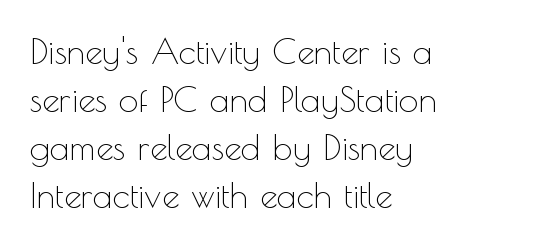
Compared with typical body copy, the letter spacing here is the same. Spacing verdict: proportional, widths tailored to each character. Where is the straight margin? On the left. Weight: not bold — regular or lighter. Characters remain perfectly vertical along every line. Each row of text sits above clean, open space.
